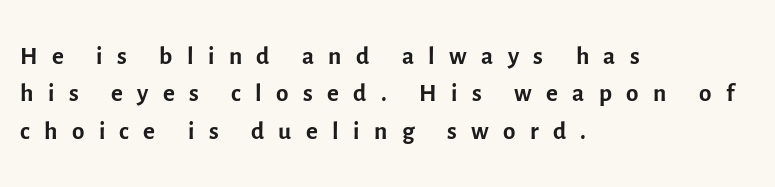
The image shows 36 px regular-weight sans-serif type, upright; set left-aligned, tight line spacing (1.04x), unusually wide letter spacing (+0.4 em), not underlined; a medium x-height.
